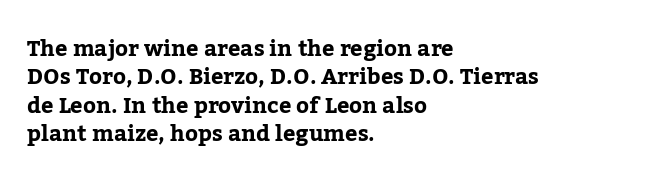
{"italic": "no", "underline": "no", "align": "left", "line_spacing": "normal", "line_spacing_ratio": 1.29, "letter_spacing": "normal", "letter_spacing_em": 0.0, "glyph_px": 22}
